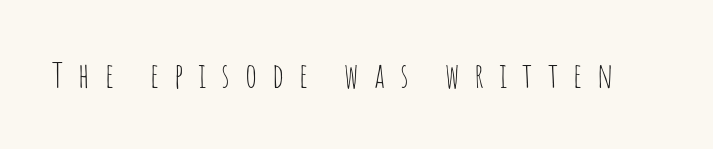
The glyphs in this specimen are sans serif. A roman cut, with each character standing at attention. The letters look calm and open, with moderate or lighter stems. Character widths vary here, with narrow letters taking less room than wide ones. The glyphs are unaccompanied by any horizontal stroke below them. The tracking jumps out immediately: characters are airy and widely separated.
